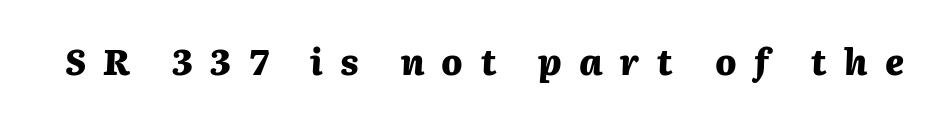
Quick note: underline off. Italic: yes, the glyphs are oblique. A typesetter would call this proportional, since set widths differ per character. Short note: letters widely spaced.
